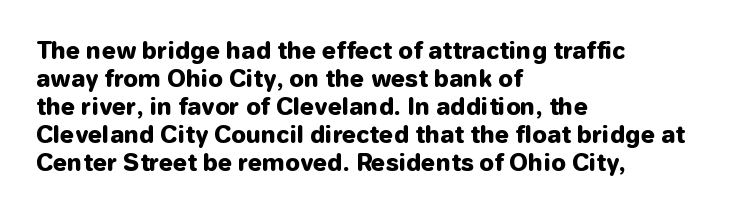
The image shows 23 px bold type, upright; set left-aligned, line spacing 1.22x, normal letter spacing, not underlined.
